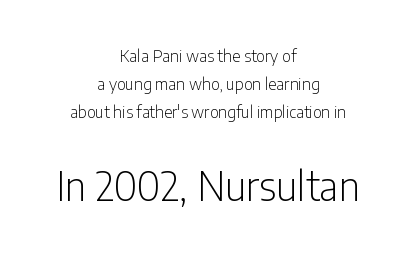
{"serif": "no", "italic": "no", "bold": "no", "weight": "light", "width": "condensed", "stroke_contrast": "low", "x_height": "medium", "monospaced": "no", "underline": "no", "align": "center", "line_spacing_ratio": 1.75, "letter_spacing": "normal", "letter_spacing_em": 0.0, "larger_block": "second", "size_ratio": 2.44, "glyph_px": 39}
